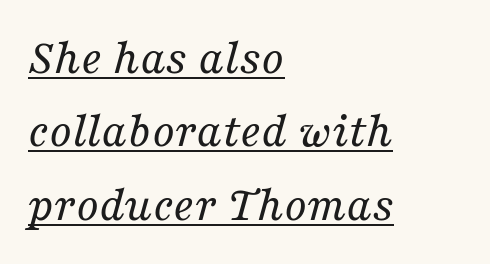
The image shows 50 px regular-weight serif type, italic (leaning right); set left-aligned, normal line spacing (1.47x), normal letter spacing, underlined; medium stroke contrast and a medium x-height.
